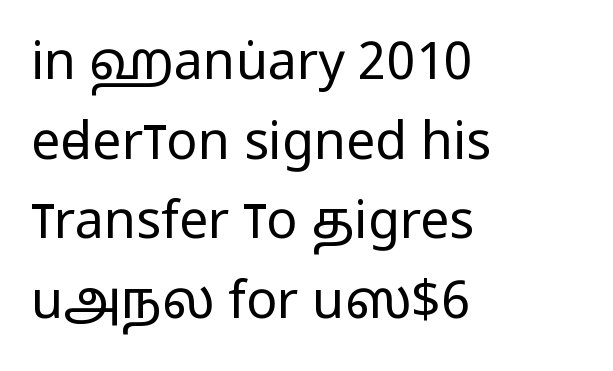
Q: Is the text bold? A: No.
Q: Is the text italic (slanted)? A: No, it is upright.
Q: Is the typeface a serif or a sans-serif typeface? A: Sans-serif.
Q: Is the text underlined? A: No.
Q: How is the paragraph aligned? A: Left-aligned.
Q: Is the spacing between letters normal or unusually wide? A: Normal.
Q: Is the spacing between lines tight, normal or loose? A: Normal.
Q: Width (condensed, normal, or wide)? A: Condensed.
Q: Stroke contrast? A: Low.
Q: x-height? A: Large.
Q: Monospaced? A: No.
